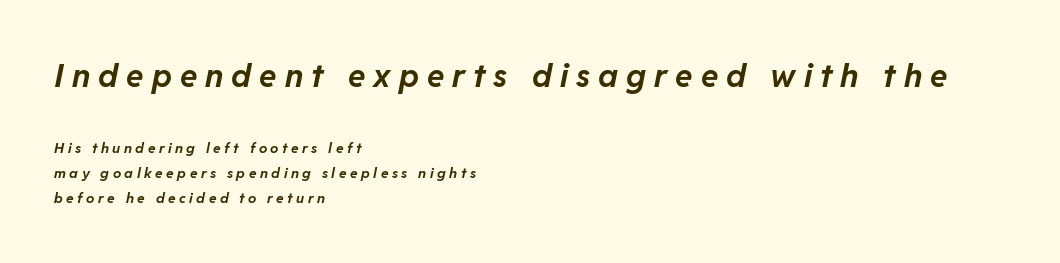
{"italic": "yes", "lean": "right", "slant_degrees": 11, "bold": "yes", "weight": "bold", "width": "normal", "stroke_contrast": "low", "x_height": "medium", "monospaced": "no", "underline": "no", "align": "left", "line_spacing_ratio": 1.81, "letter_spacing": "wide", "letter_spacing_em": 0.25, "larger_block": "first", "size_ratio": 2.29, "glyph_px": 32}
